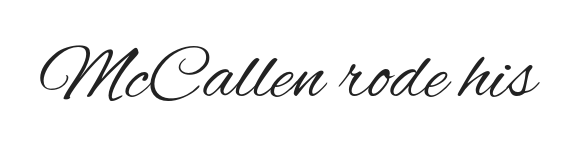
The image shows 77 px regular-weight, condensed sans-serif type; set normal letter spacing, not underlined; medium stroke contrast and a small x-height.
